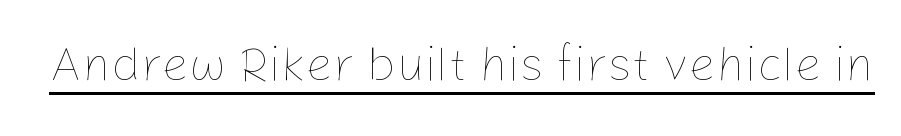
The image shows 49 px thin type, upright; set normal letter spacing, underlined; low stroke contrast and a medium x-height.
